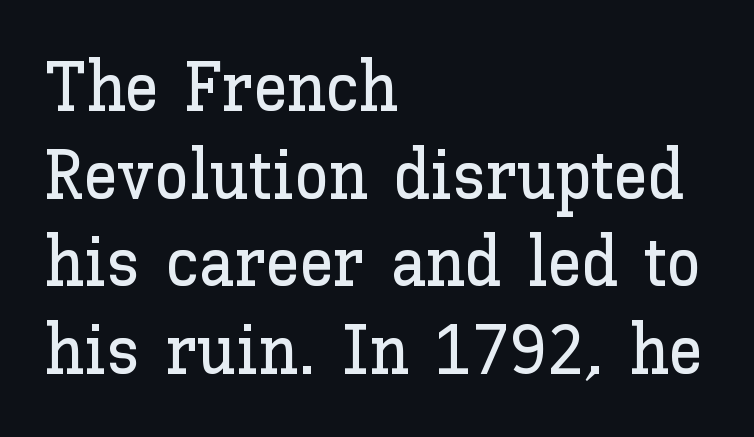
The image shows 69 px text type, upright; set left-aligned, normal line spacing (1.27x), normal letter spacing, not underlined; low stroke contrast and a medium x-height.
